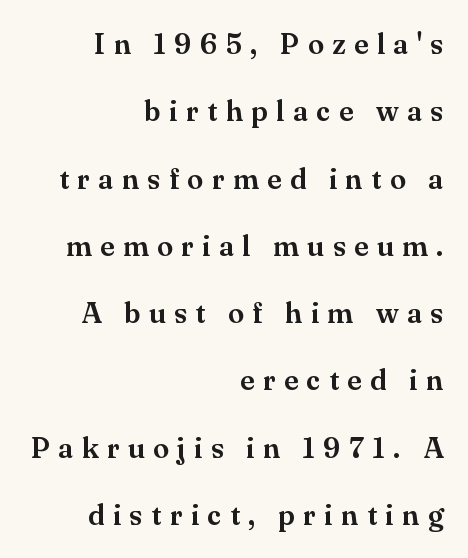
The image shows 29 px serif type, upright; set right-aligned, loose line spacing (2.32x), unusually wide letter spacing (+0.29 em), not underlined; medium stroke contrast and a small x-height.
